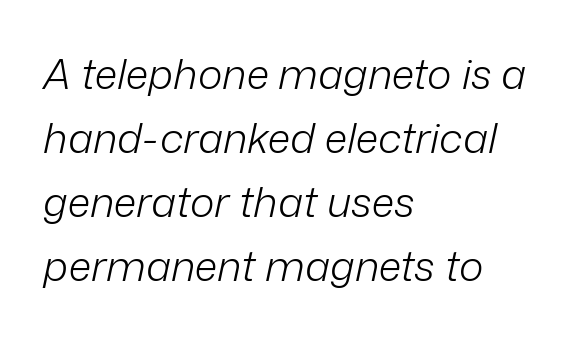
{"italic": "yes", "lean": "right", "slant_degrees": 12, "bold": "no", "weight": "light", "width": "normal", "stroke_contrast": "low", "x_height": "medium", "monospaced": "no", "underline": "no", "align": "left", "line_spacing": "normal", "line_spacing_ratio": 1.52, "letter_spacing": "normal", "letter_spacing_em": 0.0, "glyph_px": 42}
